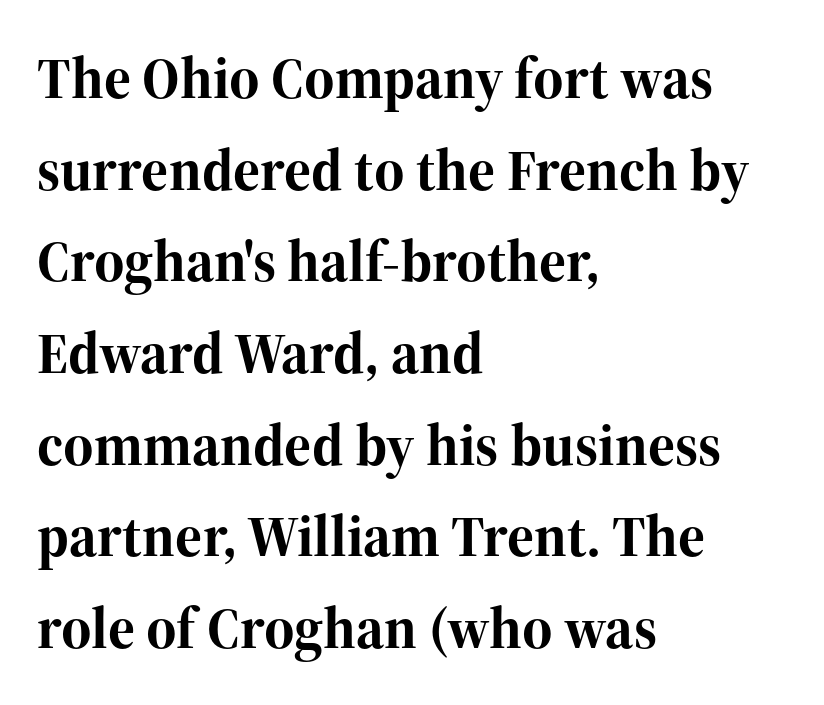
Check where the strokes stop: tiny serifs finish them off. Nobody touched the tracking dial on this one. A clean baseline with only descenders dipping below it. Do the characters align in a grid? No, the font is proportional.
